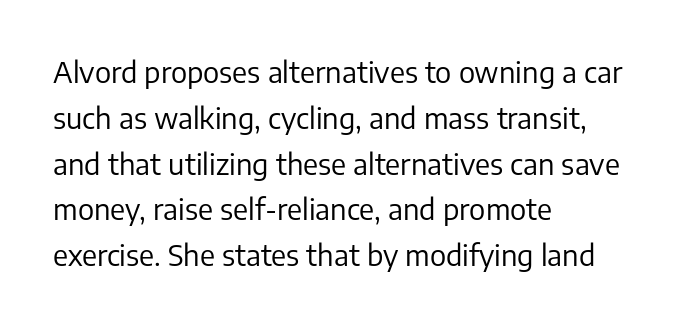
Observe the absence of serifs on each vertical stroke in this sample. Alignment: flush left. Descenders are the only things crossing below the line. This sample uses an upright cut, with every glyph sitting square on the baseline. Ink coverage per letter is moderate at most.
